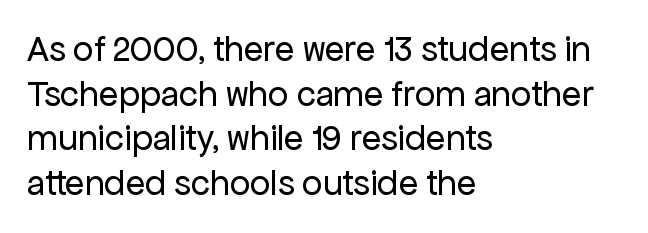
The image shows 36 px regular-weight sans-serif type, upright; set left-aligned, line spacing 1.24x, normal letter spacing, not underlined; low stroke contrast and a medium x-height.
